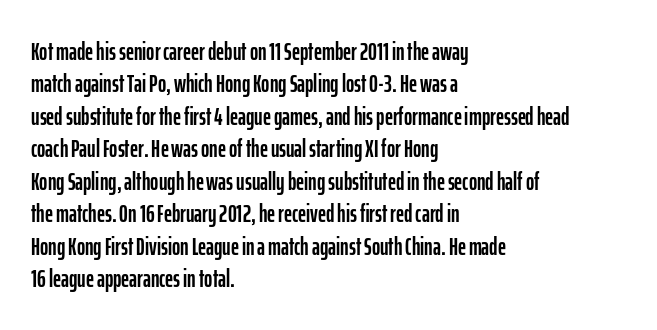
Q: Is the text italic (slanted)? A: No, it is upright.
Q: Is the text underlined? A: No.
Q: How is the paragraph aligned? A: Left-aligned.
Q: Is the spacing between letters normal or unusually wide? A: Normal.
Q: Is the spacing between lines tight, normal or loose? A: Normal.
